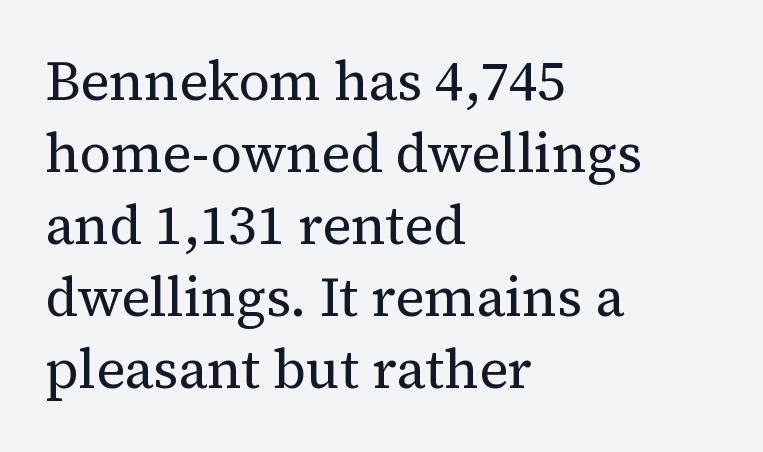
Q: Is the text bold? A: No.
Q: Is the text italic (slanted)? A: No, it is upright.
Q: Is the typeface a serif or a sans-serif typeface? A: Serif.
Q: Is the text underlined? A: No.
Q: How is the paragraph aligned? A: Left-aligned.
Q: Is the spacing between letters normal or unusually wide? A: Normal.
Q: Is the spacing between lines tight, normal or loose? A: Normal.
Q: Width (condensed, normal, or wide)? A: Normal.
Q: Stroke contrast? A: Medium.
Q: x-height? A: Medium.
Q: Monospaced? A: No.
